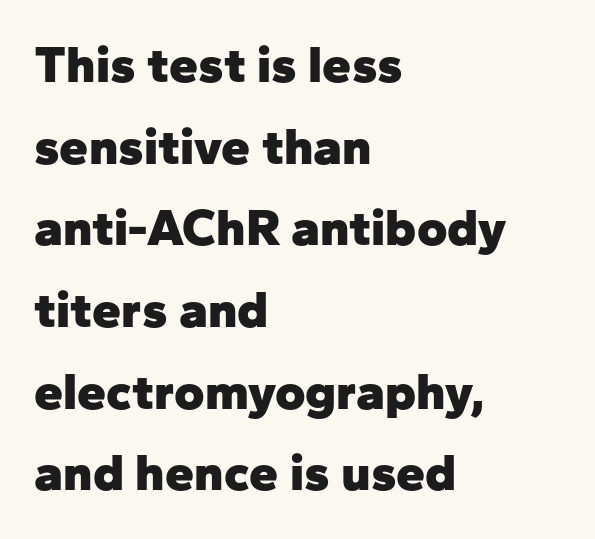
The image shows 52 px heavy sans-serif type, upright; set left-aligned, normal line spacing (1.57x), normal letter spacing, not underlined; low stroke contrast and a medium x-height.
